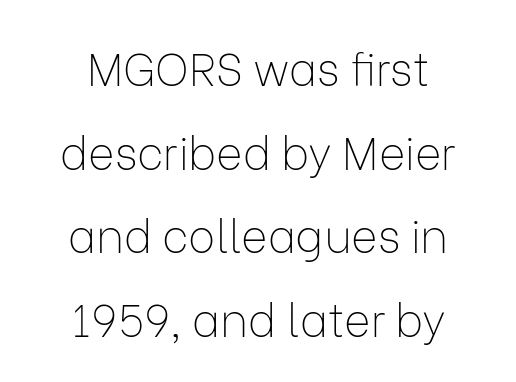
Q: Is the text bold? A: No.
Q: Is the text italic (slanted)? A: No, it is upright.
Q: Is the typeface a serif or a sans-serif typeface? A: Sans-serif.
Q: Is the text underlined? A: No.
Q: How is the paragraph aligned? A: Centered.
Q: Is the spacing between letters normal or unusually wide? A: Normal.
Q: Width (condensed, normal, or wide)? A: Normal.
Q: Stroke contrast? A: Low.
Q: x-height? A: Medium.
Q: Monospaced? A: No.
